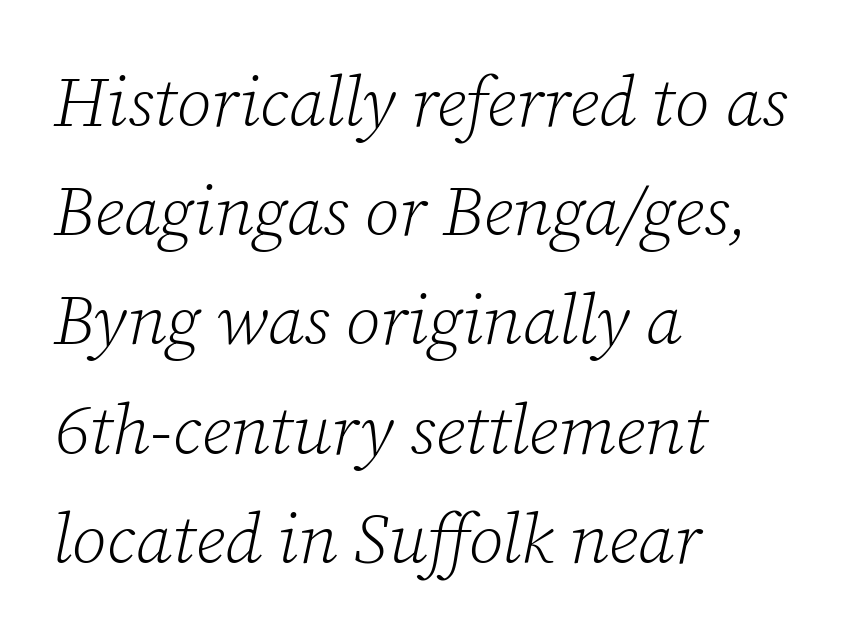
Q: Is the text bold? A: No.
Q: Is the text italic (slanted)? A: Yes, it leans right by about 12 degrees.
Q: Is the typeface a serif or a sans-serif typeface? A: Serif.
Q: Is the text underlined? A: No.
Q: How is the paragraph aligned? A: Left-aligned.
Q: Is the spacing between letters normal or unusually wide? A: Normal.
Q: Is the spacing between lines tight, normal or loose? A: Normal.
Q: Width (condensed, normal, or wide)? A: Normal.
Q: Stroke contrast? A: Low.
Q: x-height? A: Medium.
Q: Monospaced? A: No.
